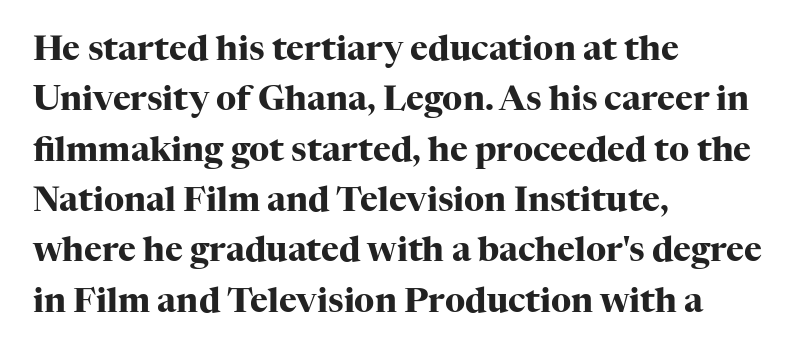
{"serif": "yes", "italic": "no", "bold": "yes", "weight": "heavy", "width": "normal", "stroke_contrast": "high", "x_height": "medium", "monospaced": "no", "underline": "no", "align": "left", "line_spacing": "normal", "line_spacing_ratio": 1.48, "letter_spacing": "normal", "letter_spacing_em": 0.0, "glyph_px": 34}
